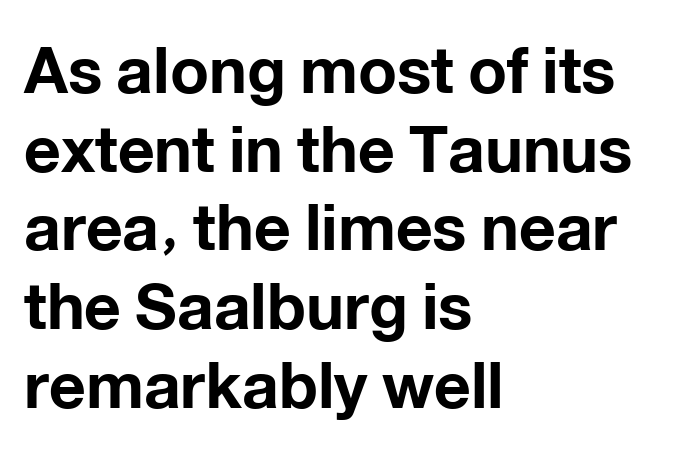
{"serif": "no", "italic": "no", "bold": "yes", "weight": "bold", "width": "normal", "stroke_contrast": "low", "x_height": "medium", "monospaced": "no", "underline": "no", "align": "left", "line_spacing_ratio": 1.23, "letter_spacing": "normal", "letter_spacing_em": 0.0, "glyph_px": 64}
